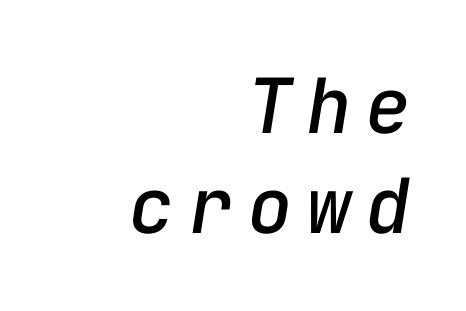
The image shows 76 px text type, italic (leaning right), monospaced; set right-aligned, normal line spacing (1.31x), not underlined; low stroke contrast and a medium x-height.
